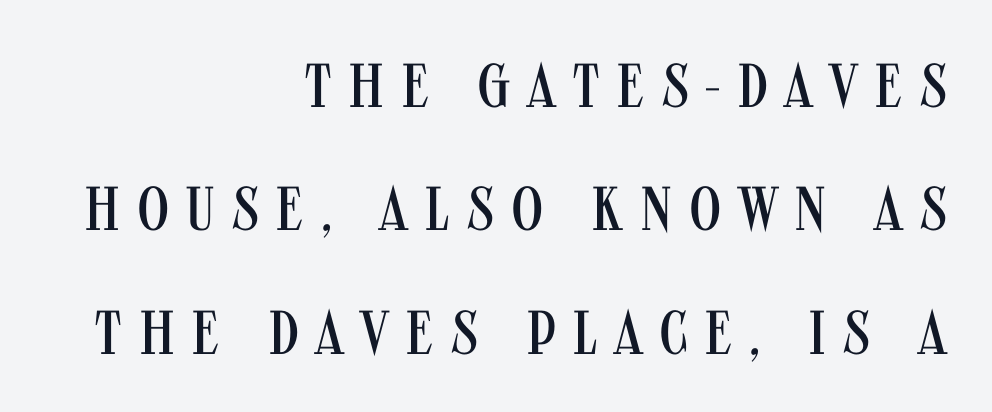
{"serif": "no", "italic": "no", "bold": "no", "weight": "regular", "width": "condensed", "stroke_contrast": "medium", "x_height": "large", "monospaced": "no", "underline": "no", "align": "right", "line_spacing": "loose", "line_spacing_ratio": 1.99, "letter_spacing": "wide", "letter_spacing_em": 0.26, "glyph_px": 62}
